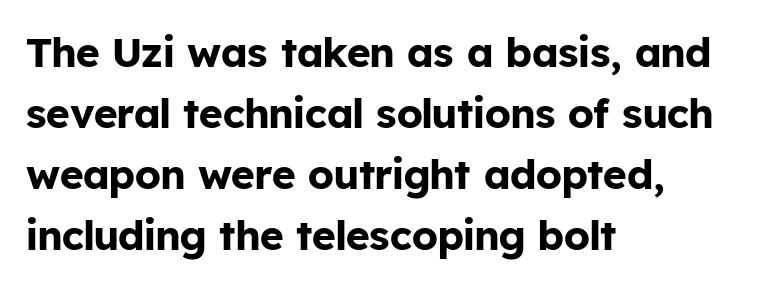
{"serif": "no", "italic": "no", "bold": "yes", "weight": "bold", "width": "normal", "stroke_contrast": "low", "x_height": "medium", "monospaced": "no", "underline": "no", "align": "left", "line_spacing": "normal", "line_spacing_ratio": 1.49, "letter_spacing": "normal", "letter_spacing_em": 0.0, "glyph_px": 41}
